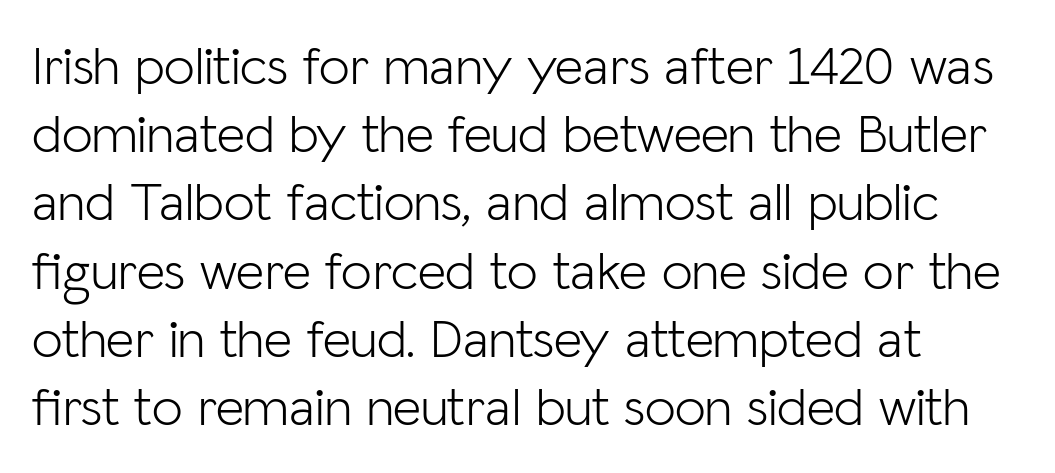
Words float on clear page, feet unadorned. Caption: standard tracking, unaltered. A light-to-regular cut is what we see here. Is the block centered? No — it sits flush against the left margin. Note the varied advance widths — an 'i' is clearly narrower than an 'm'.
